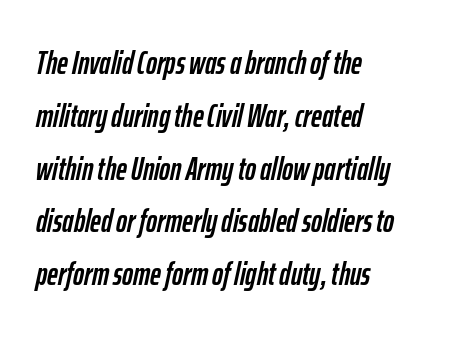
{"italic": "yes", "lean": "right", "slant_degrees": 12, "width": "condensed", "stroke_contrast": "low", "x_height": "medium", "monospaced": "no", "underline": "no", "align": "left", "line_spacing": "normal", "line_spacing_ratio": 1.6, "letter_spacing": "normal", "letter_spacing_em": 0.0, "glyph_px": 33}
